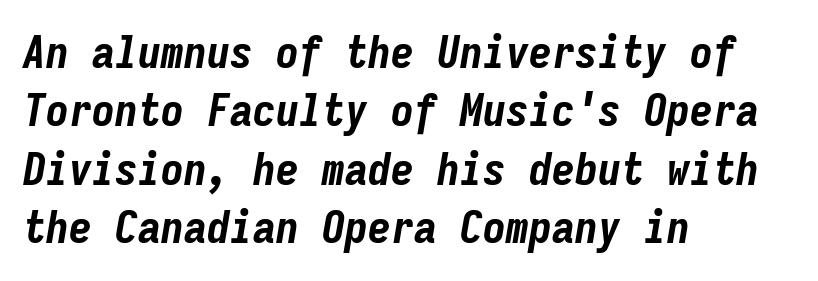
The image shows 46 px bold, condensed type, italic (leaning right), monospaced; set left-aligned, normal line spacing (1.27x), normal letter spacing, not underlined; low stroke contrast and a medium x-height.
